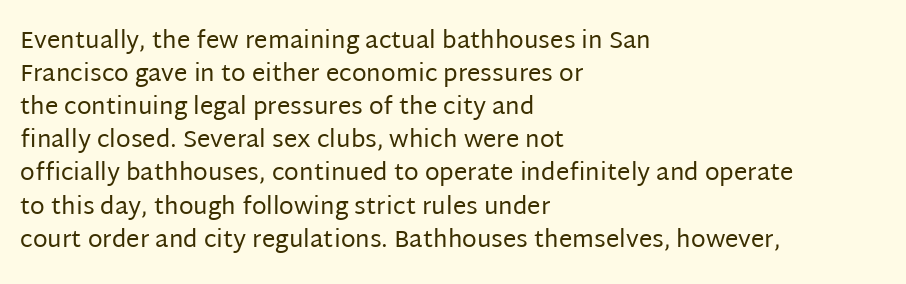
Horizontally, the lines are justified to the leading edge only. A roman cut, with each character standing at attention. The lines sit at an ordinary, default distance from one another. The font sits on the lighter half of the weight spectrum, regular included. Just letters on the line, the space beneath them empty. Standard letterfit; no display-style spreading of the glyphs.
